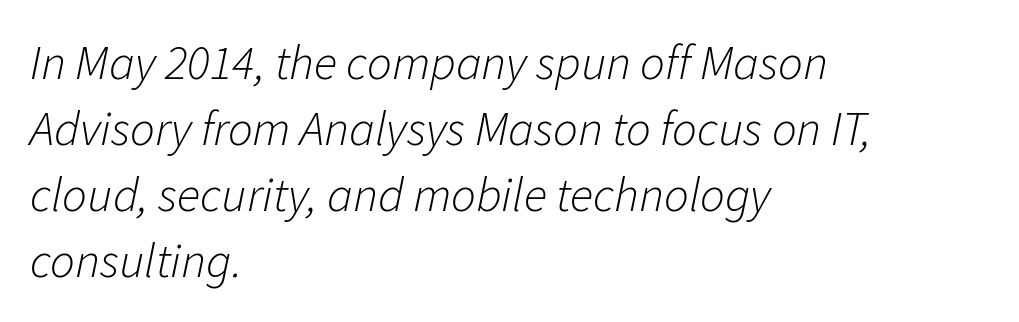
Character widths vary here, with narrow letters taking less room than wide ones. Stems and bowls with no extra thickness — not bold. Honestly, there is no underline to notice here at all. Caption: multi-line text, flush left, ragged right. The block of text has a typical density, with ordinary space between rows. The gaps between neighbouring characters are ordinary and unremarkable.
